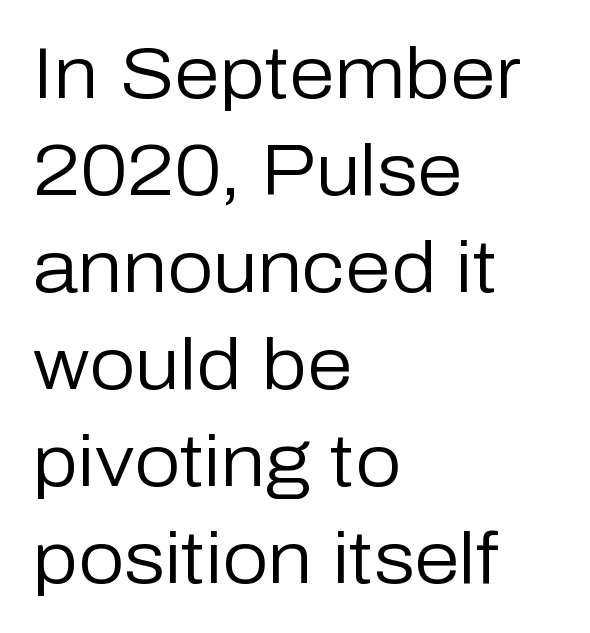
Proportional: the letters do not fall into vertical columns. No feet cap the strokes, marking this as sans-serif type. Students, observe: this is what conventionally led text looks like. Posture: straight, roman, zero tilt.
